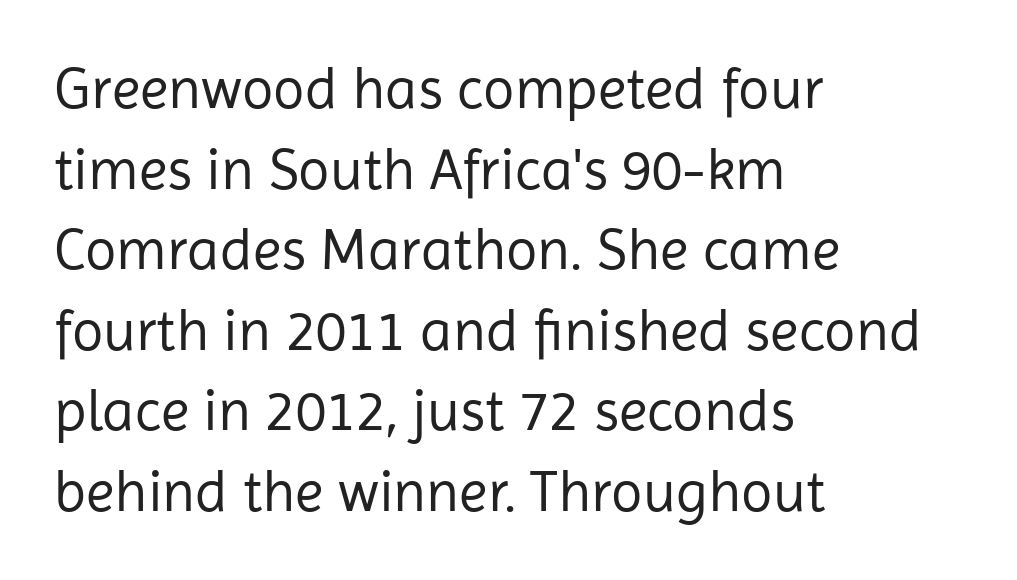
{"serif": "no", "italic": "no", "bold": "no", "weight": "regular", "width": "normal", "stroke_contrast": "low", "x_height": "medium", "monospaced": "no", "underline": "no", "align": "left", "line_spacing": "normal", "line_spacing_ratio": 1.39, "letter_spacing": "normal", "letter_spacing_em": 0.0, "glyph_px": 58}
